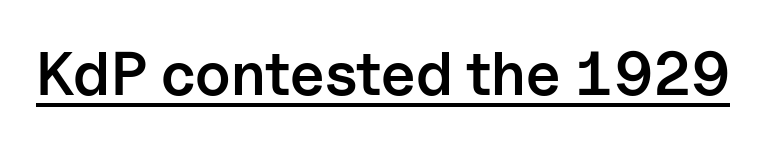
{"serif": "no", "italic": "no", "bold": "semi", "weight": "semibold", "width": "normal", "stroke_contrast": "low", "x_height": "medium", "monospaced": "no", "underline": "yes", "letter_spacing": "normal", "letter_spacing_em": 0.0, "glyph_px": 61}
